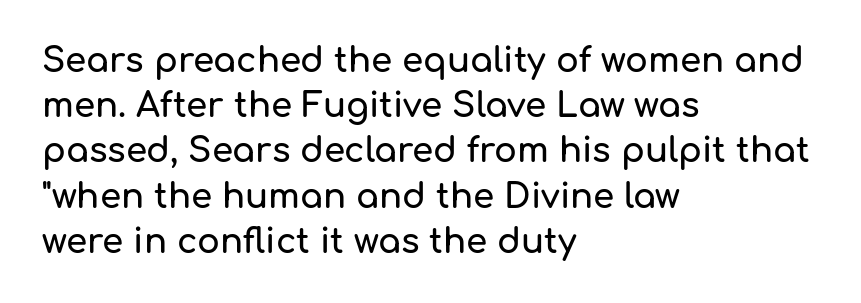
Q: Is the text italic (slanted)? A: No, it is upright.
Q: Is the typeface a serif or a sans-serif typeface? A: Sans-serif.
Q: Is the text underlined? A: No.
Q: How is the paragraph aligned? A: Left-aligned.
Q: Is the spacing between letters normal or unusually wide? A: Normal.
Q: Is the spacing between lines tight, normal or loose? A: Normal.
Q: Width (condensed, normal, or wide)? A: Normal.
Q: Stroke contrast? A: Low.
Q: x-height? A: Medium.
Q: Monospaced? A: No.
